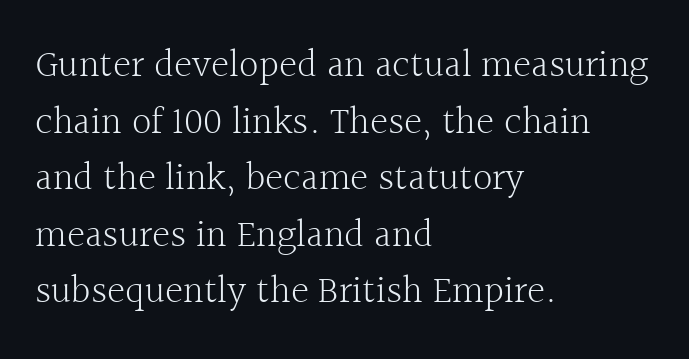
Q: Is the text bold? A: No.
Q: Is the text italic (slanted)? A: No, it is upright.
Q: Is the typeface a serif or a sans-serif typeface? A: Serif.
Q: Is the text underlined? A: No.
Q: How is the paragraph aligned? A: Left-aligned.
Q: Is the spacing between letters normal or unusually wide? A: Normal.
Q: Is the spacing between lines tight, normal or loose? A: Normal.
Q: Width (condensed, normal, or wide)? A: Normal.
Q: x-height? A: Medium.
Q: Monospaced? A: No.
